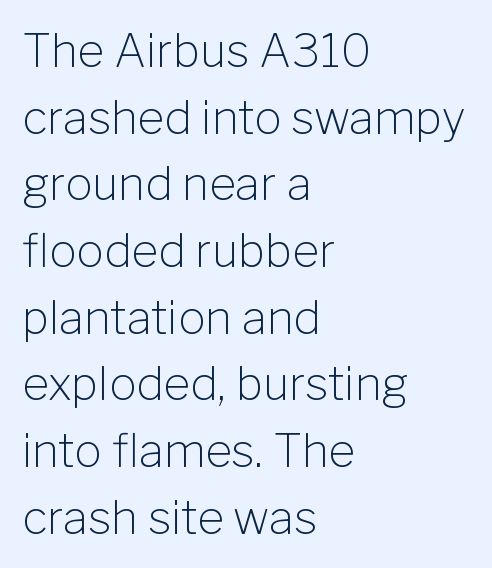
Q: Is the text bold? A: No.
Q: Is the text italic (slanted)? A: No, it is upright.
Q: Is the typeface a serif or a sans-serif typeface? A: Sans-serif.
Q: Is the text underlined? A: No.
Q: How is the paragraph aligned? A: Left-aligned.
Q: Is the spacing between letters normal or unusually wide? A: Normal.
Q: Is the spacing between lines tight, normal or loose? A: Normal.
Q: Width (condensed, normal, or wide)? A: Normal.
Q: Stroke contrast? A: Low.
Q: x-height? A: Medium.
Q: Monospaced? A: No.
